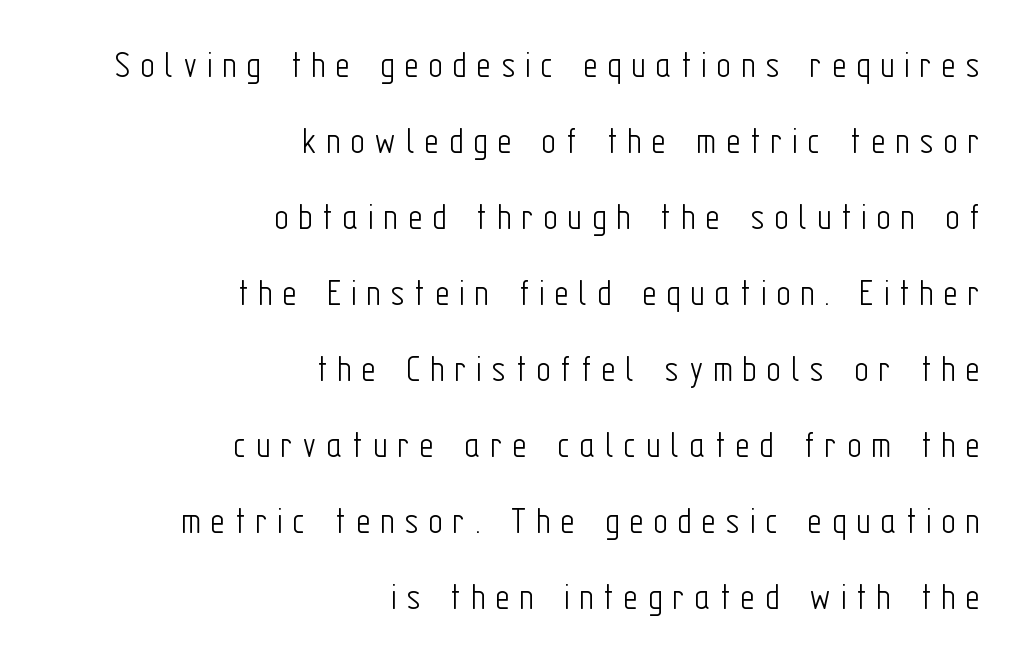
{"serif": "no", "italic": "no", "bold": "no", "weight": "light", "width": "condensed", "stroke_contrast": "low", "x_height": "medium", "monospaced": "no", "underline": "no", "align": "right", "line_spacing": "loose", "line_spacing_ratio": 1.9, "letter_spacing": "wide", "letter_spacing_em": 0.24, "glyph_px": 40}
